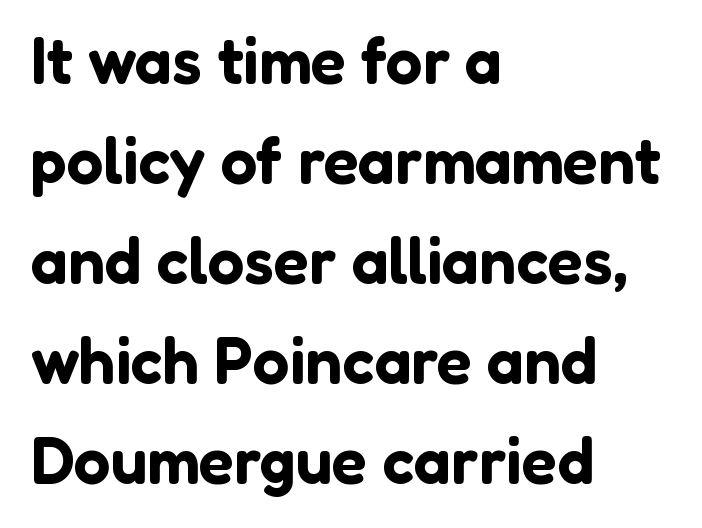
{"serif": "no", "italic": "no", "width": "normal", "stroke_contrast": "low", "x_height": "medium", "monospaced": "no", "underline": "no", "align": "left", "line_spacing": "normal", "line_spacing_ratio": 1.54, "letter_spacing": "normal", "letter_spacing_em": 0.0, "glyph_px": 65}
